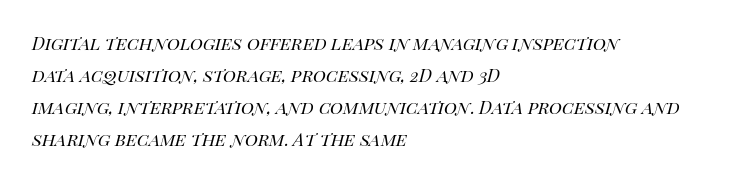
The image shows 22 px text type, italic (leaning right); set left-aligned, normal line spacing (1.46x), normal letter spacing, not underlined.
